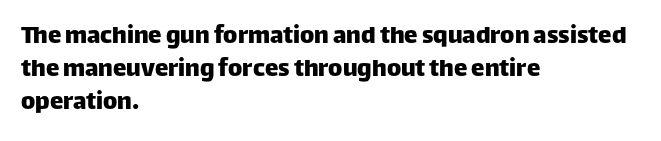
The image shows 27 px text type, upright; set left-aligned, line spacing 1.22x, normal letter spacing, not underlined.
